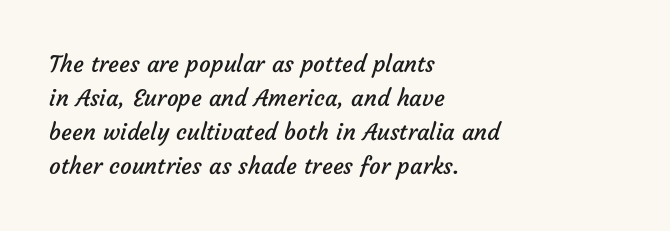
Q: Is the text bold? A: No.
Q: Is the text underlined? A: No.
Q: How is the paragraph aligned? A: Left-aligned.
Q: Is the spacing between letters normal or unusually wide? A: Normal.
Q: Is the spacing between lines tight, normal or loose? A: Normal.
